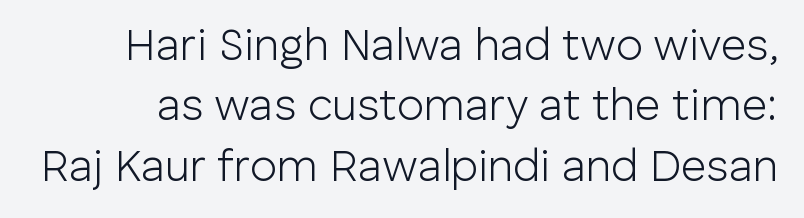
{"serif": "no", "italic": "no", "bold": "no", "weight": "light", "width": "normal", "stroke_contrast": "low", "x_height": "medium", "monospaced": "no", "underline": "no", "line_spacing": "normal", "line_spacing_ratio": 1.37, "letter_spacing": "normal", "letter_spacing_em": 0.0, "glyph_px": 44}
